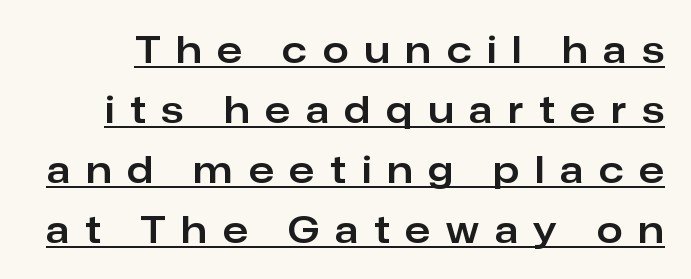
Vertical strokes here are truly vertical. Each line of the rendering has a horizontal stroke beneath the glyphs. Regarding serifs, this sample does without them. This sample keeps an unexceptional amount of space between lines. How are the letters spaced? Widely, with obvious added tracking.
